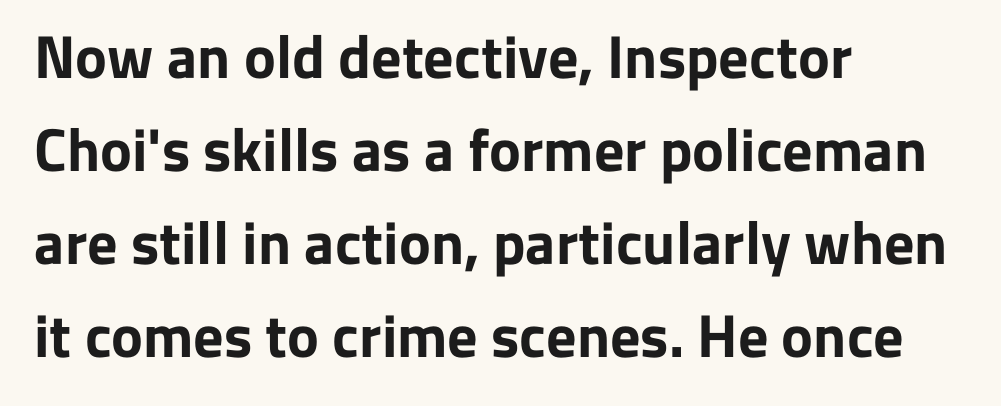
Proportional: the letters do not fall into vertical columns. Check where the strokes stop: nothing finishes them off — pure sans. A student would call this left alignment; a typographer would say flush left, rag right. Rule under the text: the space is simply empty.
